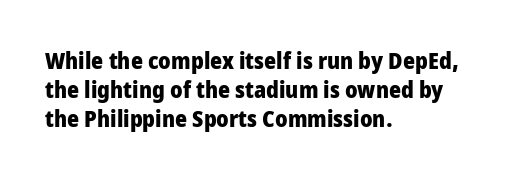
The image shows 23 px bold type, upright; set left-aligned, normal line spacing (1.27x), normal letter spacing, not underlined.
